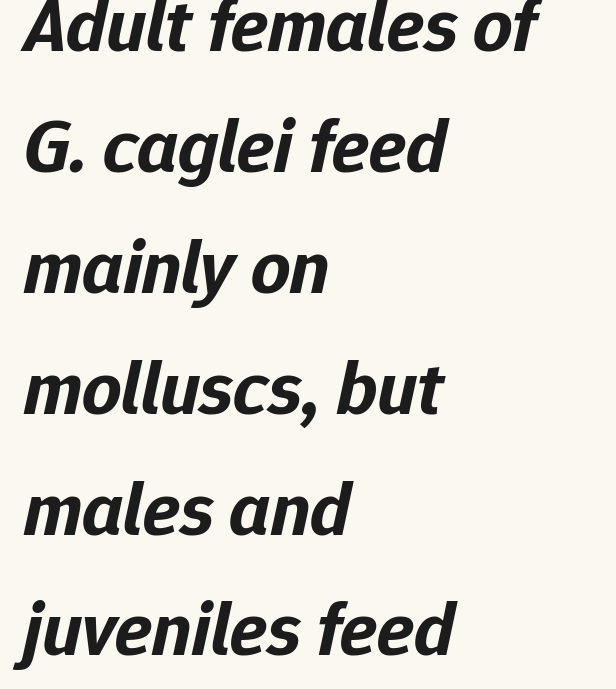
Q: Is the text bold? A: Yes.
Q: Is the text italic (slanted)? A: Yes, it leans right by about 12 degrees.
Q: Is the text underlined? A: No.
Q: How is the paragraph aligned? A: Left-aligned.
Q: Is the spacing between letters normal or unusually wide? A: Normal.
Q: Is the spacing between lines tight, normal or loose? A: Normal.
Q: Width (condensed, normal, or wide)? A: Normal.
Q: Stroke contrast? A: Low.
Q: x-height? A: Medium.
Q: Monospaced? A: No.
